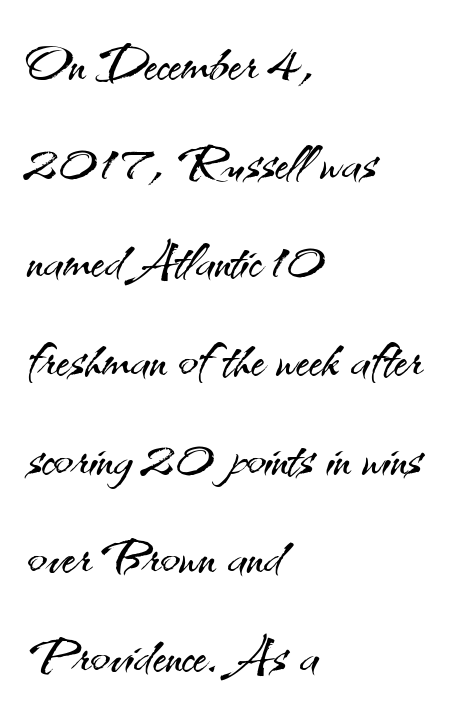
Horizontally, the lines are justified to the leading edge only. No extra ink here — the face is not bold. The face used here is proportionally spaced, like ordinary book or web type. What kind of face is this? One without serifs — a sans. No word sits above an underline.
